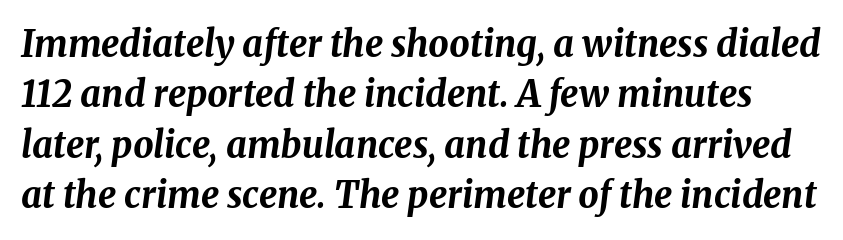
Q: Is the text bold? A: Yes.
Q: Is the text italic (slanted)? A: Yes, it leans right by about 8 degrees.
Q: Is the text underlined? A: No.
Q: Is the spacing between letters normal or unusually wide? A: Normal.
Q: Is the spacing between lines tight, normal or loose? A: Normal.
Q: Width (condensed, normal, or wide)? A: Normal.
Q: Stroke contrast? A: Medium.
Q: x-height? A: Medium.
Q: Monospaced? A: No.
